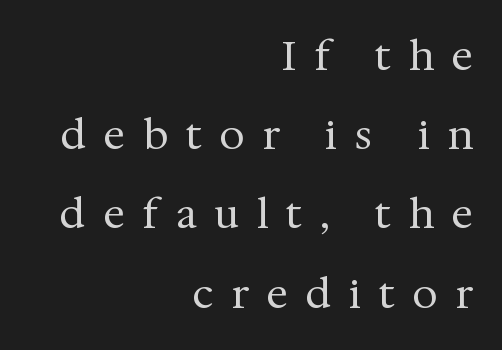
Q: Is the text bold? A: No.
Q: Is the text italic (slanted)? A: No, it is upright.
Q: Is the typeface a serif or a sans-serif typeface? A: Serif.
Q: Is the text underlined? A: No.
Q: How is the paragraph aligned? A: Right-aligned.
Q: Is the spacing between letters normal or unusually wide? A: Unusually wide.
Q: Is the spacing between lines tight, normal or loose? A: Loose.
Q: Width (condensed, normal, or wide)? A: Normal.
Q: Stroke contrast? A: Medium.
Q: x-height? A: Medium.
Q: Monospaced? A: No.
